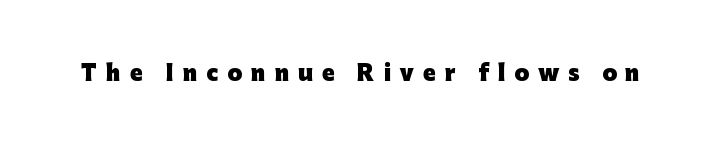
The image shows 21 px bold type, upright; set unusually wide letter spacing (+0.43 em), not underlined.
